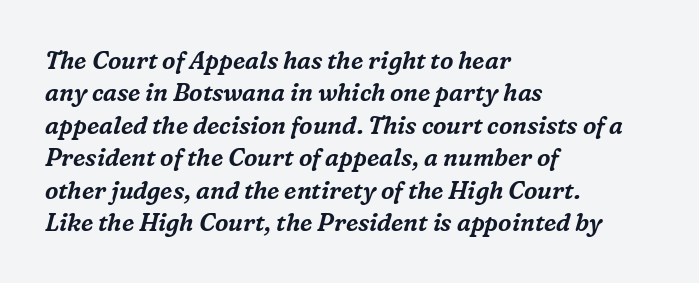
The image shows 24 px text type, italic (leaning right); set left-aligned, normal line spacing (1.35x), normal letter spacing, not underlined.
